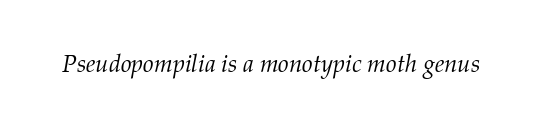
The image shows 24 px text type, italic (leaning right); set normal letter spacing, not underlined.
